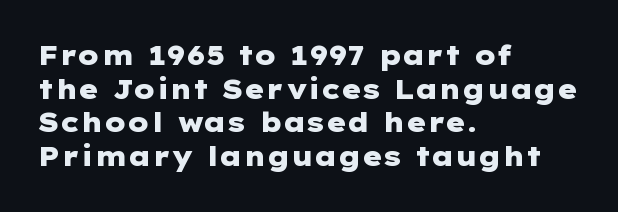
Its strokes are broad and dark, the hallmark of bold type. It's the straight-up-and-down kind of type. Regular leading. Caption: standard tracking, unaltered.
